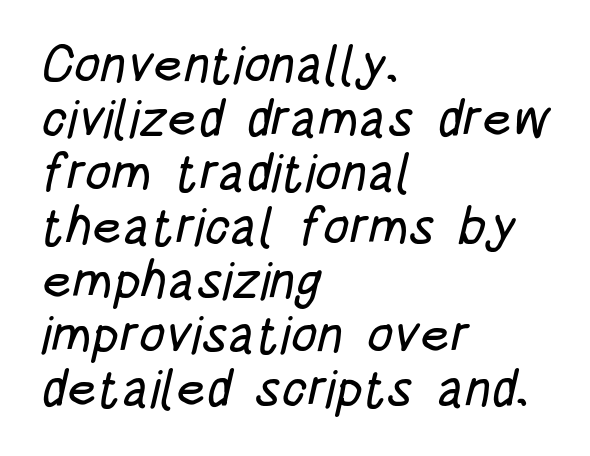
Q: Is the typeface a serif or a sans-serif typeface? A: Sans-serif.
Q: Is the text underlined? A: No.
Q: How is the paragraph aligned? A: Left-aligned.
Q: Is the spacing between letters normal or unusually wide? A: Normal.
Q: Is the spacing between lines tight, normal or loose? A: Tight.
Q: Width (condensed, normal, or wide)? A: Condensed.
Q: Stroke contrast? A: Low.
Q: x-height? A: Large.
Q: Monospaced? A: No.
